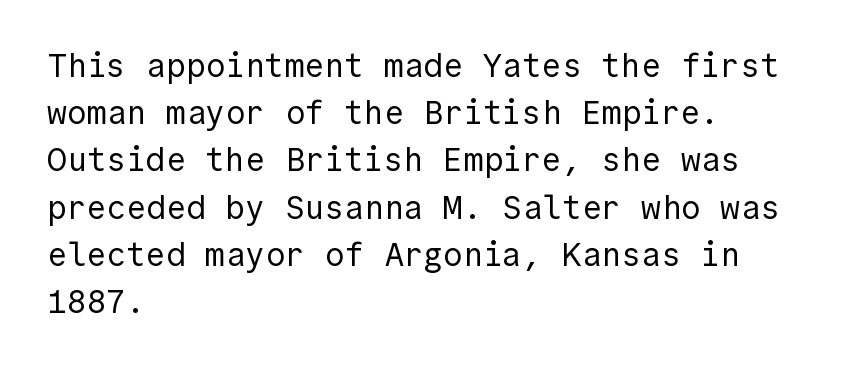
{"serif": "no", "italic": "no", "bold": "no", "weight": "regular", "width": "normal", "x_height": "medium", "underline": "no", "align": "left", "line_spacing": "normal", "line_spacing_ratio": 1.43, "letter_spacing": "normal", "letter_spacing_em": 0.0, "glyph_px": 33}
